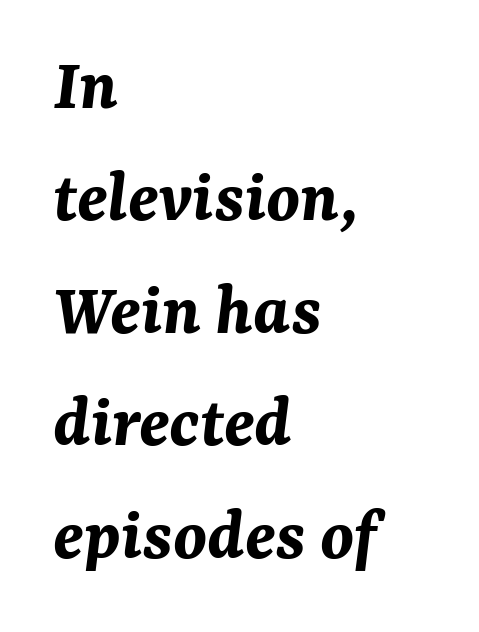
Q: Is the text bold? A: Yes.
Q: Is the text italic (slanted)? A: Yes, it leans right by about 7 degrees.
Q: Is the text underlined? A: No.
Q: How is the paragraph aligned? A: Left-aligned.
Q: Is the spacing between letters normal or unusually wide? A: Normal.
Q: Is the spacing between lines tight, normal or loose? A: Normal.
Q: Width (condensed, normal, or wide)? A: Normal.
Q: Stroke contrast? A: Medium.
Q: x-height? A: Medium.
Q: Monospaced? A: No.
